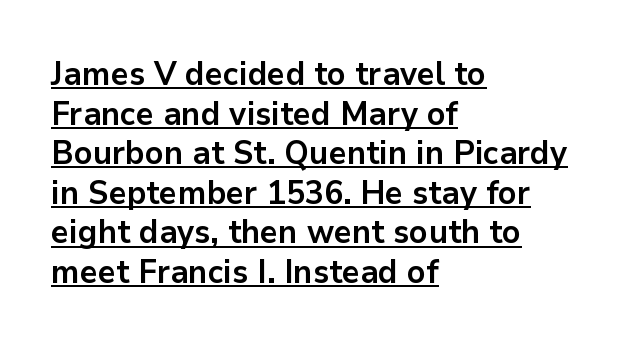
{"serif": "no", "italic": "no", "bold": "yes", "weight": "bold", "width": "normal", "stroke_contrast": "low", "x_height": "medium", "monospaced": "no", "underline": "yes", "align": "left", "line_spacing_ratio": 1.2, "letter_spacing": "normal", "letter_spacing_em": 0.0, "glyph_px": 33}
